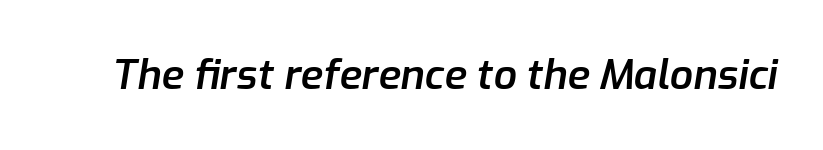
The line texture is even and compact thanks to regular tracking. You can tell it's italic because the verticals aren't actually vertical. Is this a fixed-width face? No — the glyphs have proportional, varying widths. As a designer I'd log this as weight 600, semibold. The specimen omits any rule beneath the text block's lines.
